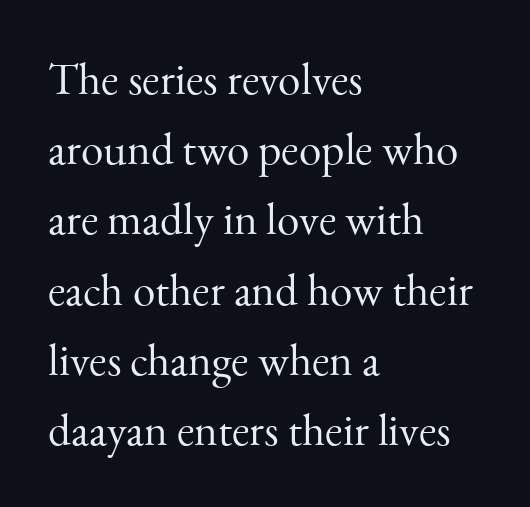
{"serif": "yes", "italic": "no", "bold": "no", "weight": "light", "width": "normal", "stroke_contrast": "medium", "x_height": "small", "monospaced": "no", "underline": "no", "align": "left", "line_spacing": "normal", "line_spacing_ratio": 1.56, "letter_spacing": "normal", "letter_spacing_em": 0.0, "glyph_px": 45}
